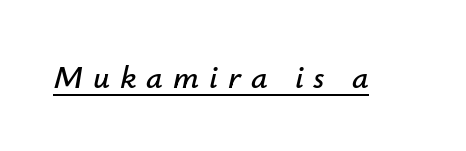
Style check: oblique. The rendering uses natural spacing where letterforms have individual widths. The line texture is sparse and dotted thanks to wide tracking. The rendering uses the underline text-decoration.
